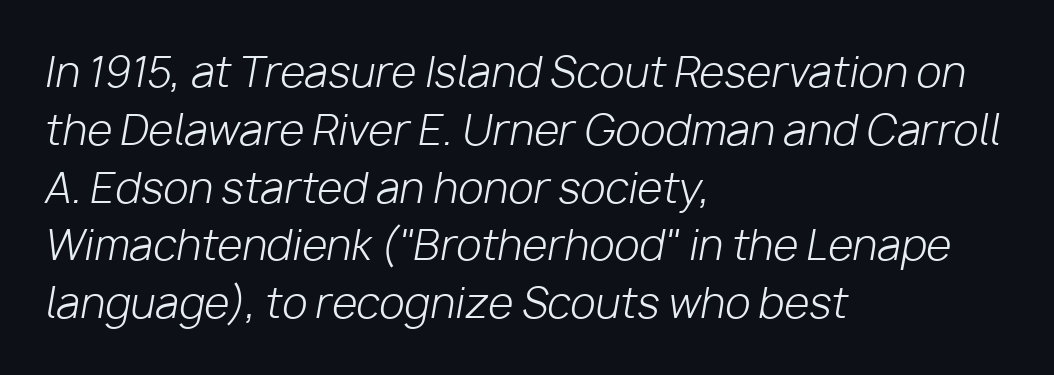
Q: Is the text bold? A: No.
Q: Is the text italic (slanted)? A: Yes, it leans right by about 10 degrees.
Q: Is the text underlined? A: No.
Q: How is the paragraph aligned? A: Left-aligned.
Q: Is the spacing between letters normal or unusually wide? A: Normal.
Q: Is the spacing between lines tight, normal or loose? A: Normal.
Q: Width (condensed, normal, or wide)? A: Normal.
Q: Stroke contrast? A: Low.
Q: x-height? A: Medium.
Q: Monospaced? A: No.
